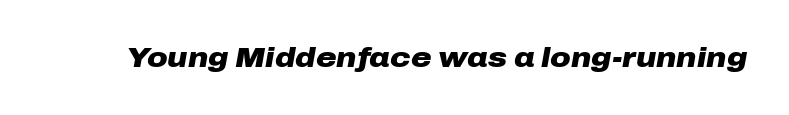
{"italic": "yes", "lean": "right", "slant_degrees": 10, "bold": "yes", "weight": "heavy", "width": "wide", "stroke_contrast": "low", "x_height": "medium", "monospaced": "no", "underline": "no", "letter_spacing": "normal", "letter_spacing_em": 0.0, "glyph_px": 28}
